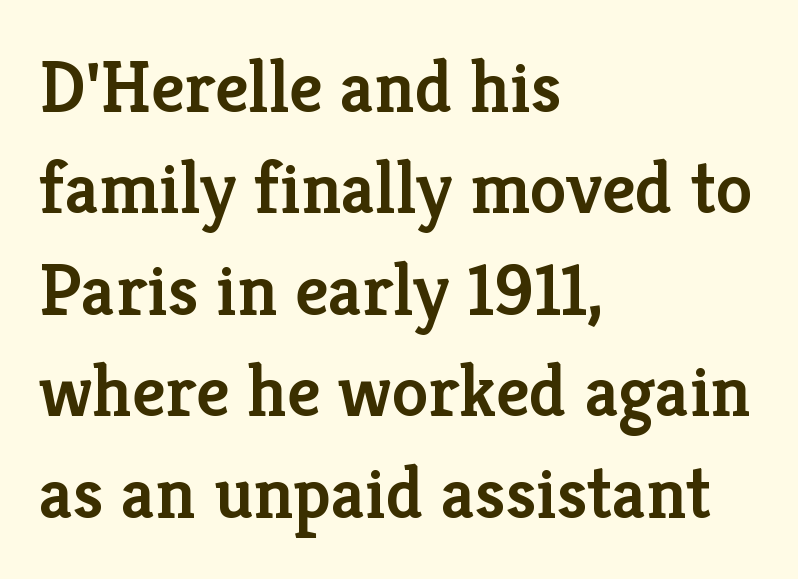
These lines are composed in type with serifs. The words here are not underlined. One-word summary of the alignment: left. Set as a demibold, roughly 600 on the weight scale. This sample uses an upright cut, with every glyph sitting square on the baseline.
